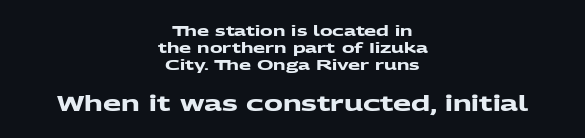
The image shows 21 px bold type; set centered, line spacing 1.21x, normal letter spacing, not underlined; the second (bottom) block is 1.5x larger.
